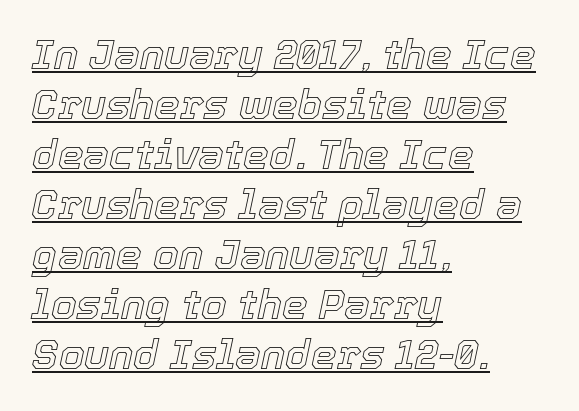
{"italic": "yes", "lean": "right", "slant_degrees": 12, "width": "normal", "x_height": "medium", "monospaced": "no", "underline": "yes", "align": "left", "line_spacing_ratio": 1.22, "letter_spacing": "normal", "letter_spacing_em": 0.0, "glyph_px": 41}
